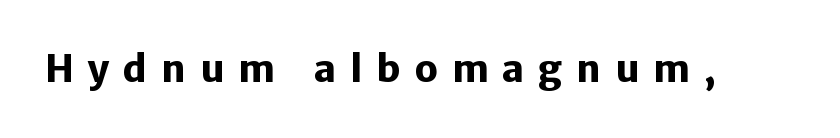
The letters advance in unequal steps, a hallmark of proportional type. You could only call the tracking loose — the letters float apart. Type without underlining. Stroke thickness is high; the sample reads as a true bold. Unlike italic type, these characters show no tilt at all.
